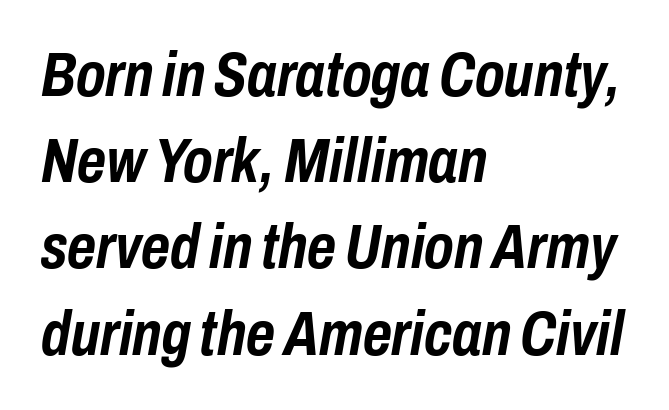
The image shows 62 px semibold, condensed type, italic (leaning right); set left-aligned, normal line spacing (1.39x), normal letter spacing, not underlined; low stroke contrast and a medium x-height.
